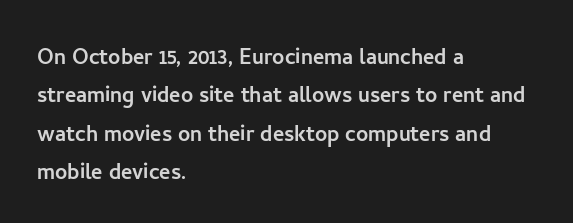
Q: Is the text italic (slanted)? A: No, it is upright.
Q: Is the text underlined? A: No.
Q: How is the paragraph aligned? A: Left-aligned.
Q: Is the spacing between letters normal or unusually wide? A: Normal.
Q: Is the spacing between lines tight, normal or loose? A: Normal.
